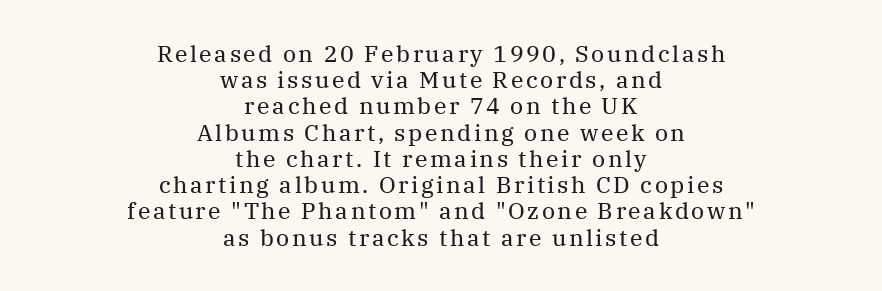
Q: Is the text bold? A: No.
Q: Is the text italic (slanted)? A: No, it is upright.
Q: Is the text underlined? A: No.
Q: How is the paragraph aligned? A: Centered.
Q: Is the spacing between lines tight, normal or loose? A: Tight.
